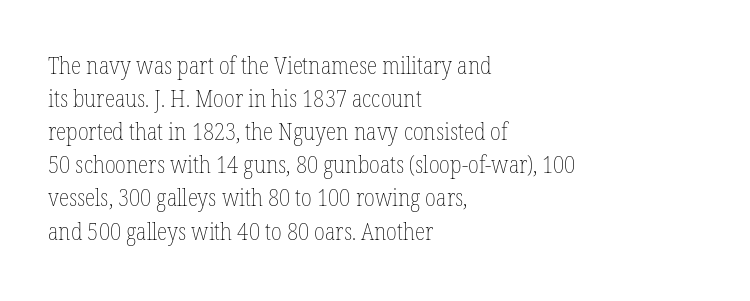
The image shows 24 px text type, upright; set left-aligned, normal line spacing (1.38x), normal letter spacing, not underlined.
